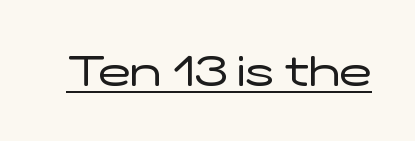
Rendered with straight, roman letterforms. Counters stay open thanks to moderate or lighter strokes. What stands out about the letter spacing? Nothing — it is the standard amount. Does the type have serifs? No, each stem ends abruptly. What decoration does the sample have? An underline.
